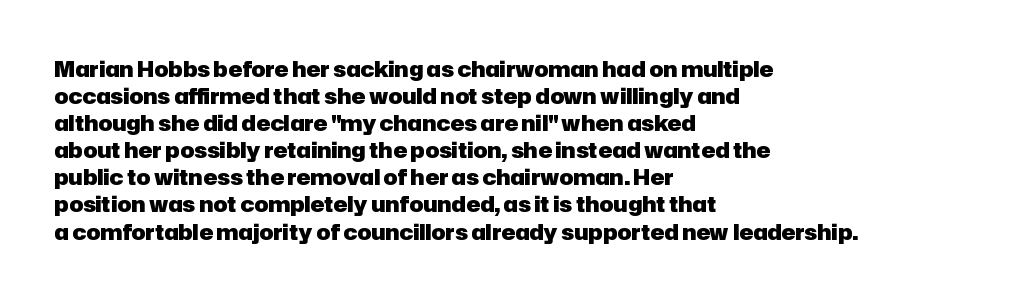
{"italic": "no", "bold": "yes", "underline": "no", "align": "left", "line_spacing": "normal", "line_spacing_ratio": 1.29, "letter_spacing": "normal", "letter_spacing_em": 0.0, "glyph_px": 21}
